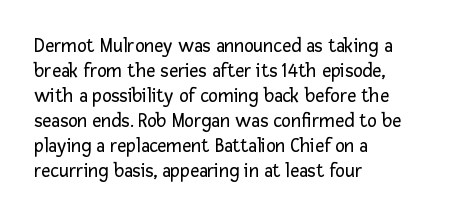
The image shows 20 px text type, upright; set left-aligned, normal line spacing (1.25x), normal letter spacing, not underlined.
